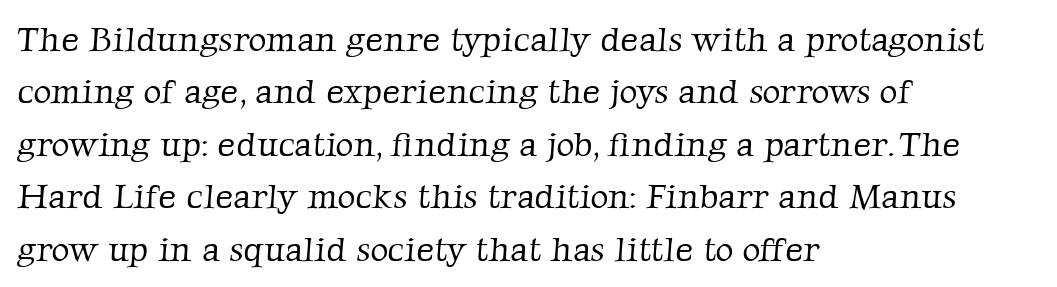
Only glyphs here, with clear space below each row. Character widths vary here, with narrow letters taking less room than wide ones. A typesetter would call this zero additional tracking. This is not heavy type; no bold has been used. Where is the straight margin? On the left.
